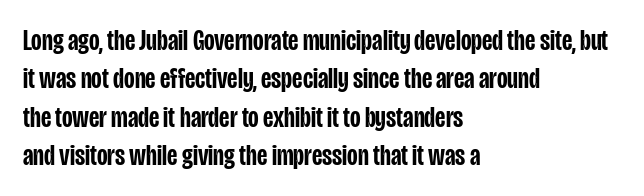
{"serif": "no", "italic": "no", "bold": "semi", "weight": "semibold", "width": "condensed", "stroke_contrast": "low", "x_height": "large", "monospaced": "no", "underline": "no", "align": "left", "line_spacing": "normal", "line_spacing_ratio": 1.32, "letter_spacing": "normal", "letter_spacing_em": 0.0, "glyph_px": 29}
